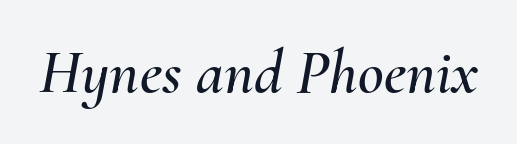
The image shows 63 px text type, italic (leaning right); set normal letter spacing, not underlined; medium stroke contrast and a small x-height.
